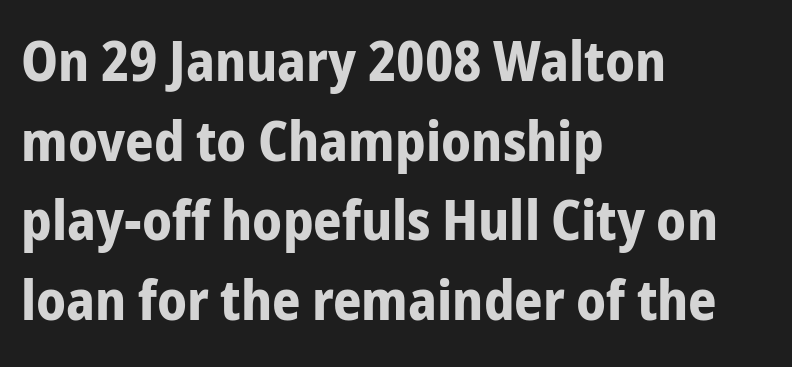
{"serif": "no", "italic": "no", "bold": "yes", "weight": "bold", "width": "condensed", "stroke_contrast": "low", "x_height": "medium", "monospaced": "no", "underline": "no", "align": "left", "line_spacing": "normal", "line_spacing_ratio": 1.42, "letter_spacing": "normal", "letter_spacing_em": 0.0, "glyph_px": 56}
